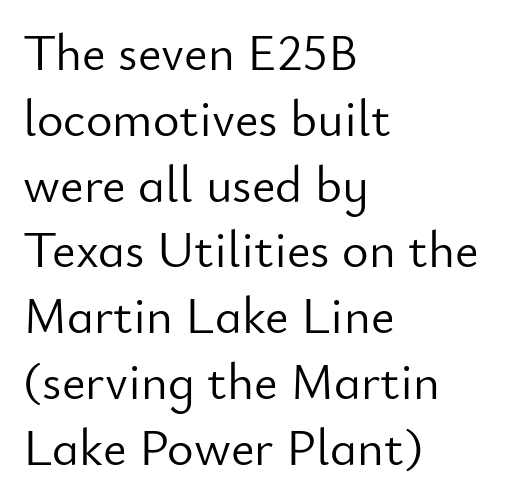
Q: Is the text bold? A: No.
Q: Is the text italic (slanted)? A: No, it is upright.
Q: Is the typeface a serif or a sans-serif typeface? A: Sans-serif.
Q: Is the text underlined? A: No.
Q: How is the paragraph aligned? A: Left-aligned.
Q: Is the spacing between letters normal or unusually wide? A: Normal.
Q: Is the spacing between lines tight, normal or loose? A: Normal.
Q: Width (condensed, normal, or wide)? A: Normal.
Q: Stroke contrast? A: Low.
Q: x-height? A: Small.
Q: Monospaced? A: No.
